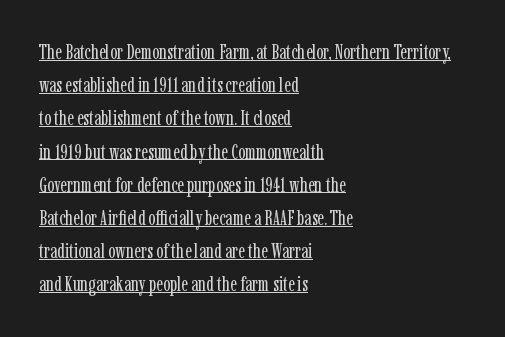
Think standard paragraph weight, or any step lighter than that. The typography opts for an upright posture over an oblique one. The rag falls on the right side of this text block. The face used here appears with an underline applied. Leading: standard. Here the glyphs are tracked normally, forming tight word shapes.
